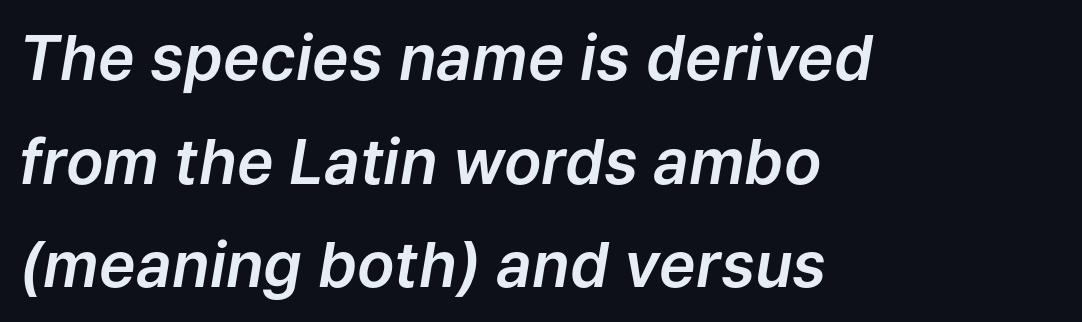
{"italic": "yes", "lean": "right", "slant_degrees": 9, "width": "normal", "stroke_contrast": "low", "x_height": "medium", "monospaced": "no", "underline": "no", "align": "left", "line_spacing": "normal", "line_spacing_ratio": 1.67, "letter_spacing": "normal", "letter_spacing_em": 0.0, "glyph_px": 62}
